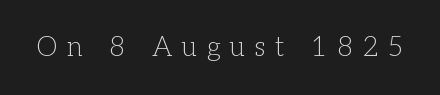
The image shows 27 px text type, upright; set unusually wide letter spacing (+0.36 em), not underlined.
